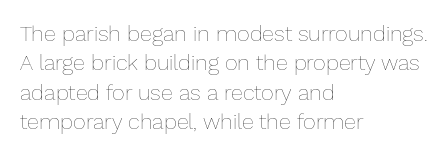
Q: Is the text bold? A: No.
Q: Is the text italic (slanted)? A: No, it is upright.
Q: Is the text underlined? A: No.
Q: How is the paragraph aligned? A: Left-aligned.
Q: Is the spacing between letters normal or unusually wide? A: Normal.
Q: Is the spacing between lines tight, normal or loose? A: Normal.
